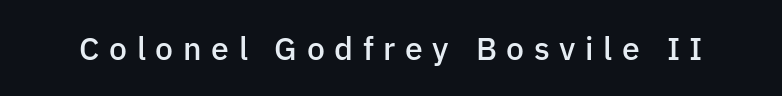
The rendering uses natural spacing where letterforms have individual widths. Substantial extra tracking has been applied to these lines. Observe the absence of serifs on each vertical stroke in this sample. Weight: semibold (demi). In terms of posture, this sample is upright. The passage shown is not underscored anywhere.
